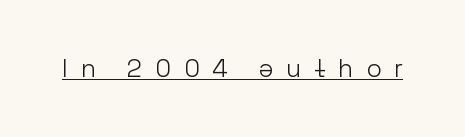
{"italic": "no", "bold": "no", "underline": "yes", "letter_spacing": "wide", "letter_spacing_em": 0.5, "glyph_px": 25}
